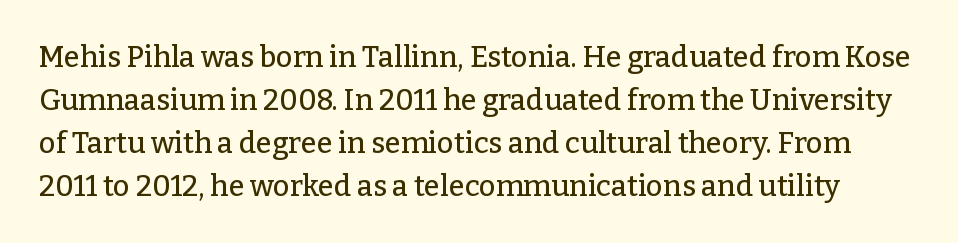
The image shows 29 px serif type, upright; set normal line spacing (1.48x), normal letter spacing, not underlined; low stroke contrast and a medium x-height.
